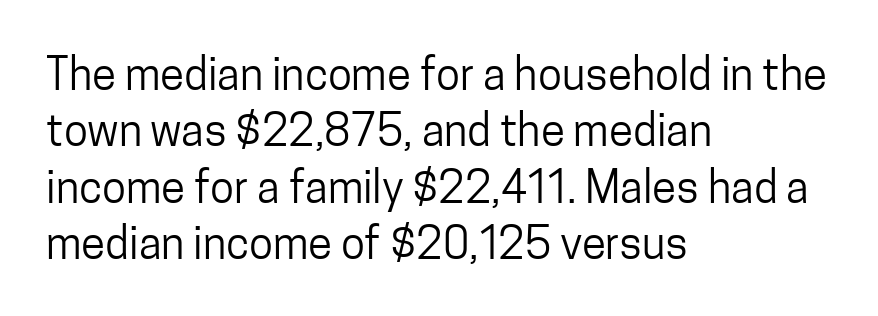
The image shows 44 px regular-weight, condensed sans-serif type, upright; set left-aligned, normal line spacing (1.28x), normal letter spacing, not underlined; low stroke contrast and a medium x-height.
